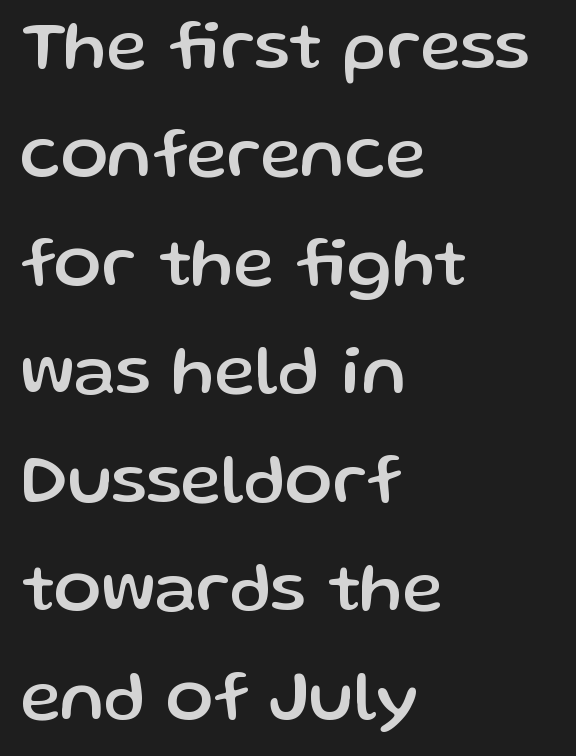
The image shows 70 px sans-serif type, upright; set left-aligned, normal line spacing (1.55x), normal letter spacing, not underlined; low stroke contrast and a medium x-height.
